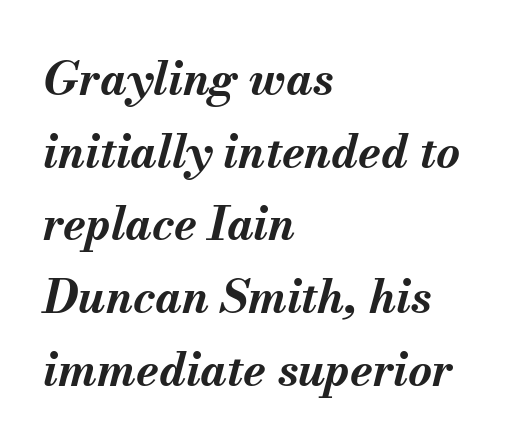
{"italic": "yes", "lean": "right", "slant_degrees": 13, "bold": "yes", "weight": "bold", "width": "normal", "stroke_contrast": "medium", "x_height": "small", "monospaced": "no", "underline": "no", "align": "left", "line_spacing": "normal", "line_spacing_ratio": 1.58, "letter_spacing": "normal", "letter_spacing_em": 0.0, "glyph_px": 46}
